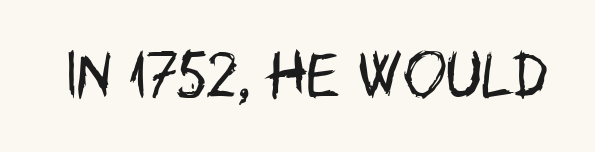
{"serif": "no", "italic": "no", "bold": "no", "weight": "regular", "width": "condensed", "stroke_contrast": "low", "x_height": "large", "monospaced": "no", "underline": "no", "letter_spacing": "normal", "letter_spacing_em": 0.0, "glyph_px": 52}
